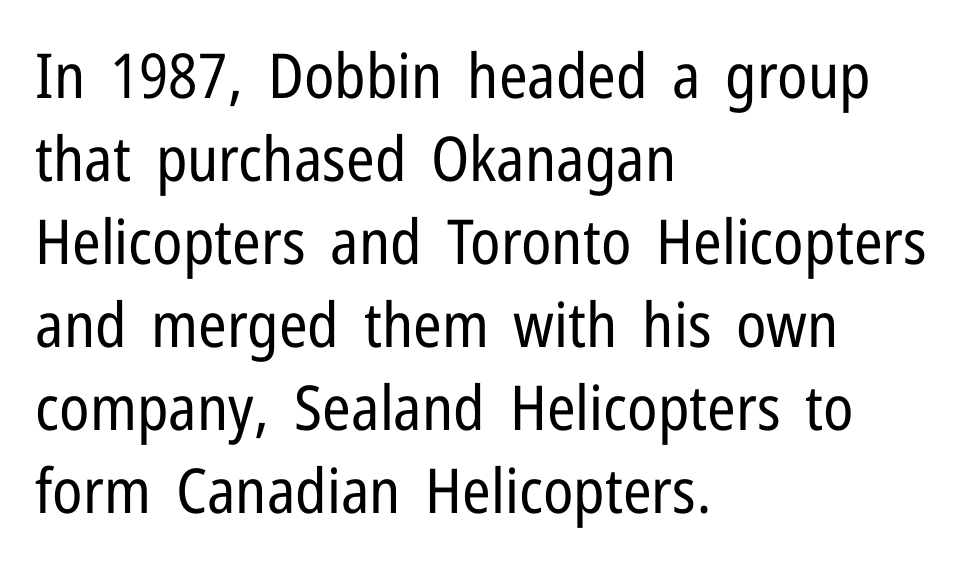
{"serif": "no", "italic": "no", "bold": "no", "weight": "regular", "width": "condensed", "stroke_contrast": "low", "x_height": "medium", "monospaced": "no", "underline": "no", "align": "left", "line_spacing": "normal", "line_spacing_ratio": 1.34, "letter_spacing": "normal", "letter_spacing_em": 0.0, "glyph_px": 62}
